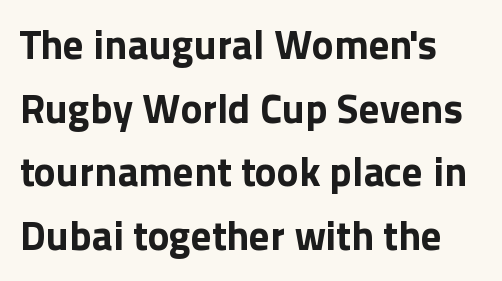
{"serif": "no", "italic": "no", "bold": "yes", "weight": "bold", "width": "normal", "x_height": "medium", "monospaced": "no", "underline": "no", "line_spacing": "normal", "line_spacing_ratio": 1.55, "letter_spacing": "normal", "letter_spacing_em": 0.0, "glyph_px": 41}
